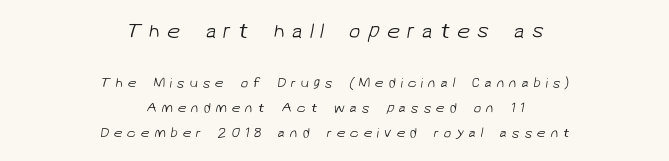
The image shows 21 px text type; set centered, line spacing 1.77x, unusually wide letter spacing (+0.33 em), not underlined; the first (top) block is 1.5x larger.
